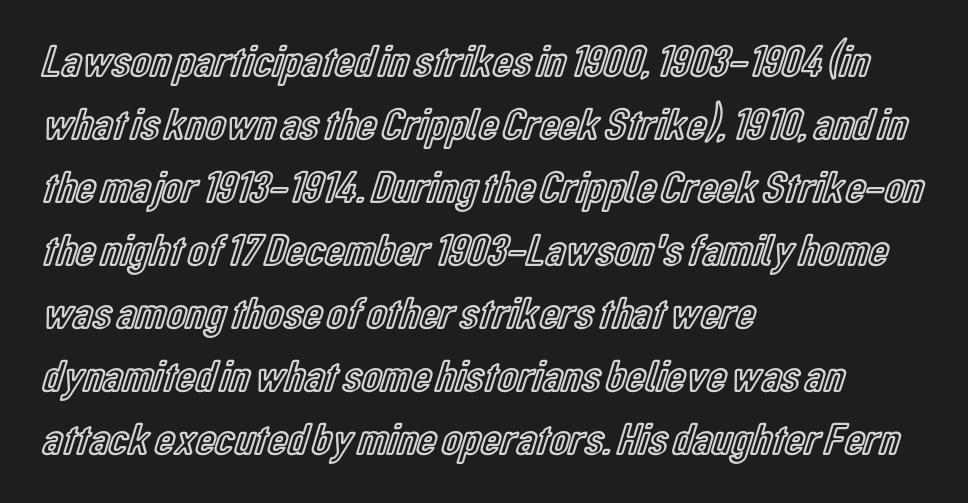
{"width": "condensed", "x_height": "medium", "monospaced": "no", "underline": "no", "align": "left", "line_spacing": "normal", "line_spacing_ratio": 1.4, "letter_spacing": "normal", "letter_spacing_em": 0.0, "glyph_px": 45}
